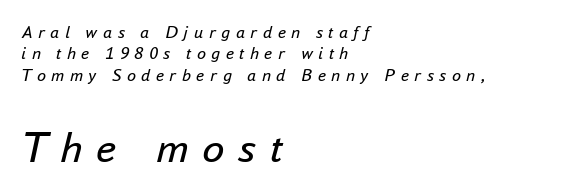
The image shows 45 px regular-weight type, italic (leaning right); set left-aligned, line spacing 1.19x, unusually wide letter spacing (+0.31 em), not underlined; the second (bottom) block is 2.5x larger; low stroke contrast and a small x-height.
